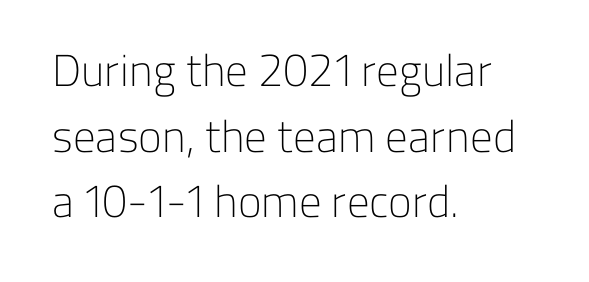
{"serif": "no", "italic": "no", "bold": "no", "weight": "light", "width": "normal", "stroke_contrast": "low", "x_height": "medium", "monospaced": "no", "underline": "no", "align": "left", "line_spacing": "normal", "line_spacing_ratio": 1.46, "letter_spacing": "normal", "letter_spacing_em": 0.0, "glyph_px": 45}
